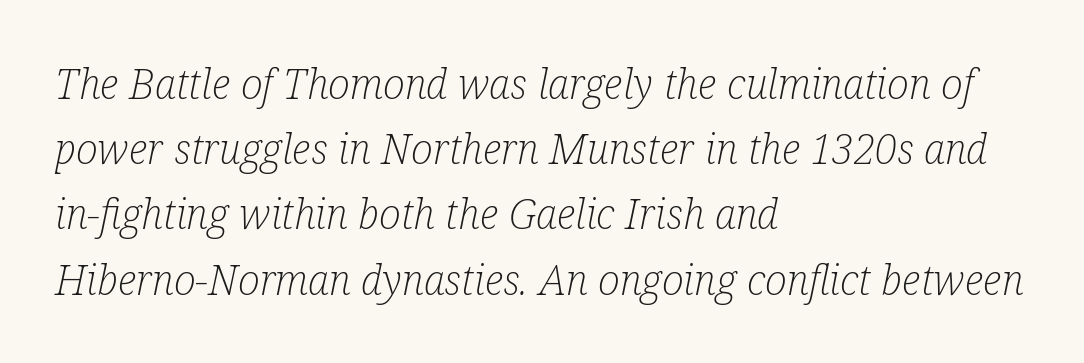
The image shows 41 px light, condensed serif type, italic (leaning right); set left-aligned, normal line spacing (1.59x), normal letter spacing, not underlined; low stroke contrast and a medium x-height.
